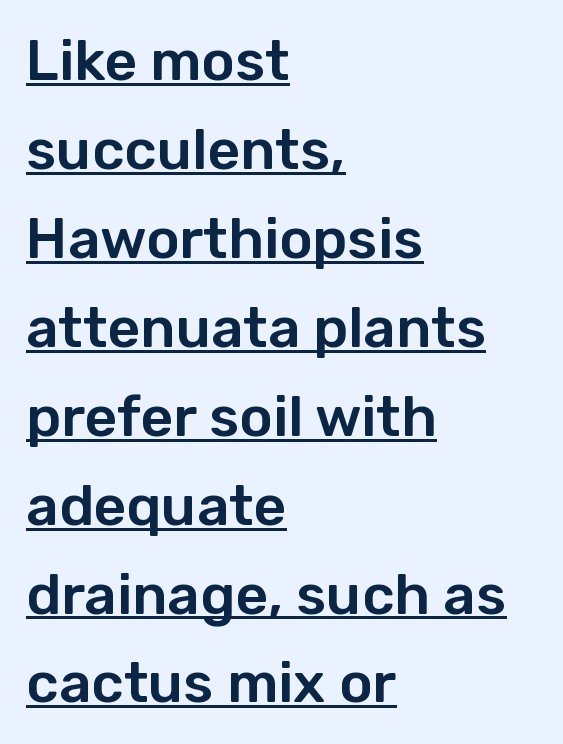
The passage shown is typed in a proportional face where columns would drift. In terms of letterspacing, this is plain default setting. Every word sits above its own underline. The characters display no serif detailing; their extremities are plain. These lines stack with their left ends in a neat column.
